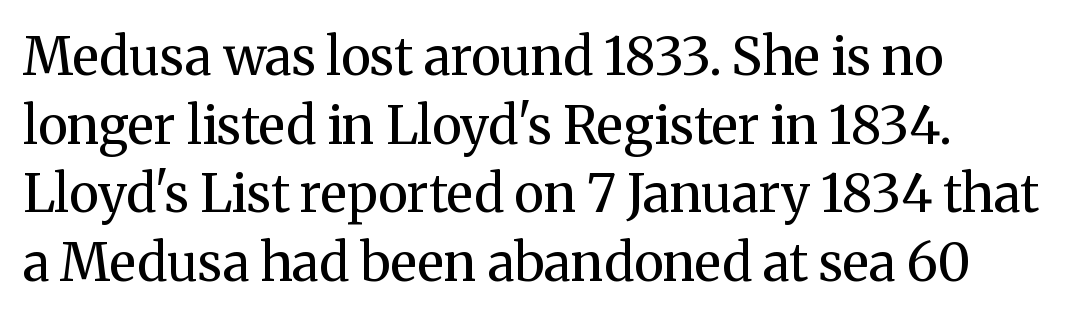
Summary of vertical rhythm: regular, with standard interline spacing. The text was rendered using a seriffed face with decorative stroke endings. Descender tails drop into unmarked territory. A typesetter would call this proportional, since set widths differ per character. Stroke mass is kept to a normal reading level or below. Tall strokes in this sample are plumb rather than angled.
